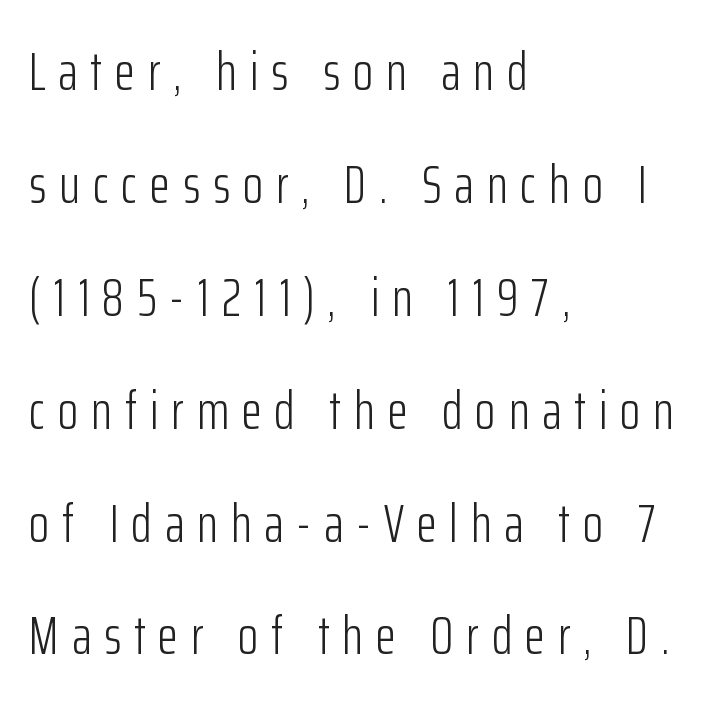
The image shows 53 px light, condensed sans-serif type, upright; set left-aligned, loose line spacing (2.13x), unusually wide letter spacing (+0.24 em), not underlined; low stroke contrast and a medium x-height.
